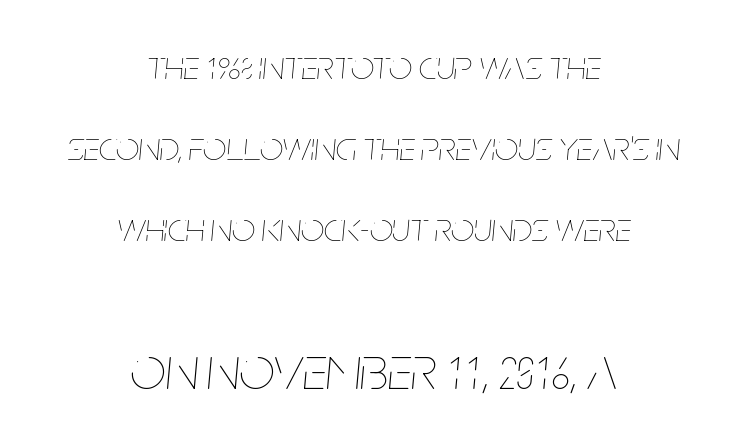
{"italic": "yes", "lean": "right", "slant_degrees": 5, "bold": "no", "weight": "thin", "width": "condensed", "stroke_contrast": "low", "x_height": "large", "monospaced": "no", "underline": "no", "align": "center", "line_spacing": "loose", "line_spacing_ratio": 1.97, "letter_spacing": "normal", "letter_spacing_em": 0.0, "larger_block": "second", "size_ratio": 1.51, "glyph_px": 62}
